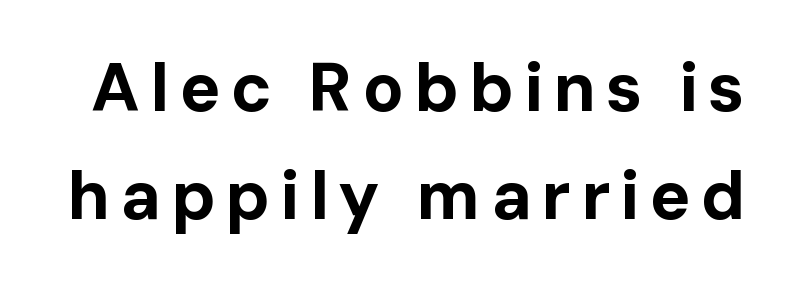
{"serif": "no", "italic": "no", "bold": "yes", "weight": "bold", "width": "normal", "stroke_contrast": "low", "x_height": "medium", "monospaced": "no", "underline": "no", "line_spacing": "normal", "line_spacing_ratio": 1.59, "glyph_px": 68}
